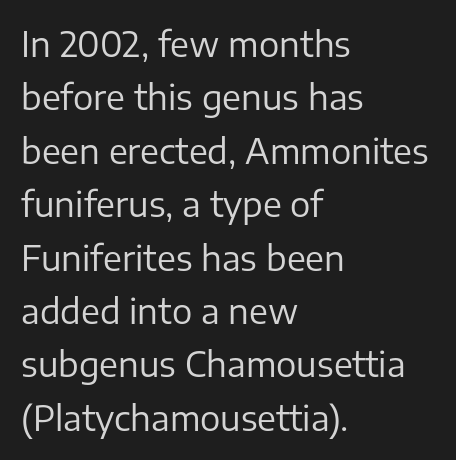
The image shows 34 px regular-weight sans-serif type, upright; set left-aligned, normal line spacing (1.57x), normal letter spacing, not underlined; low stroke contrast and a medium x-height.
